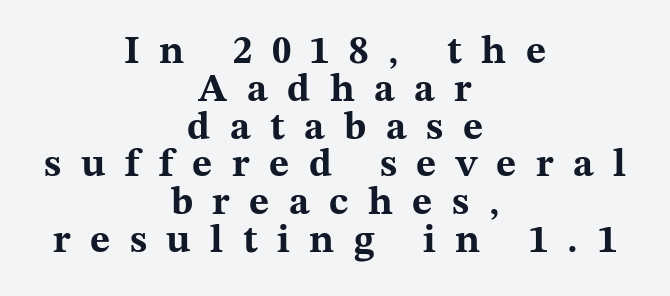
Q: Is the text bold? A: Yes.
Q: Is the text italic (slanted)? A: No, it is upright.
Q: Is the typeface a serif or a sans-serif typeface? A: Serif.
Q: Is the text underlined? A: No.
Q: How is the paragraph aligned? A: Centered.
Q: Is the spacing between letters normal or unusually wide? A: Unusually wide.
Q: Is the spacing between lines tight, normal or loose? A: Tight.
Q: Width (condensed, normal, or wide)? A: Wide.
Q: Stroke contrast? A: Medium.
Q: x-height? A: Medium.
Q: Monospaced? A: No.
